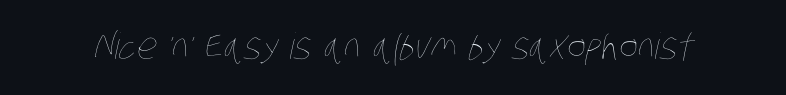
Lines of text with bare space underneath. Spacing verdict: proportional, widths tailored to each character. Does extra space separate the letters? No, they use regular spacing. The cut favours lightness, reaching ordinary text weight at its darkest.
